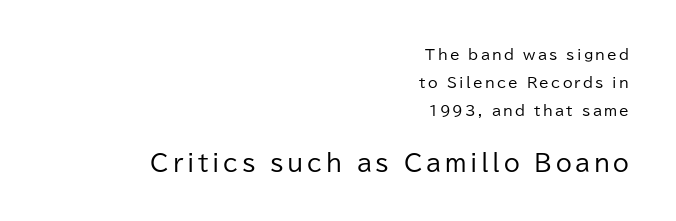
{"italic": "no", "bold": "no", "underline": "no", "align": "right", "line_spacing": "loose", "line_spacing_ratio": 2.01, "larger_block": "second", "size_ratio": 1.64, "glyph_px": 23}
